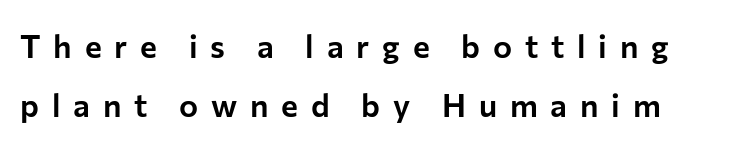
Characters follow at a spacing far wider than the type designer built in. Stroke terminals: plain, sans-serif. Nobody drew a line under any word here. Character widths vary here, with narrow letters taking less room than wide ones. The letters stand straight up with perfectly vertical stems.
